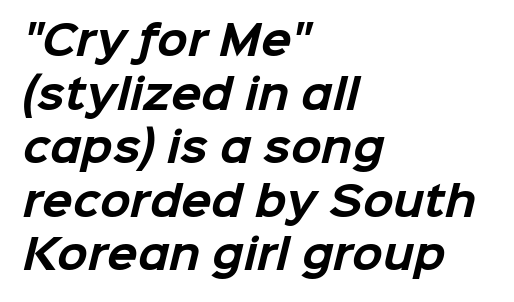
Q: Is the text bold? A: Yes.
Q: Is the typeface a serif or a sans-serif typeface? A: Sans-serif.
Q: Is the text underlined? A: No.
Q: How is the paragraph aligned? A: Left-aligned.
Q: Is the spacing between letters normal or unusually wide? A: Normal.
Q: Is the spacing between lines tight, normal or loose? A: Normal.
Q: Width (condensed, normal, or wide)? A: Normal.
Q: Stroke contrast? A: Low.
Q: x-height? A: Medium.
Q: Monospaced? A: No.
